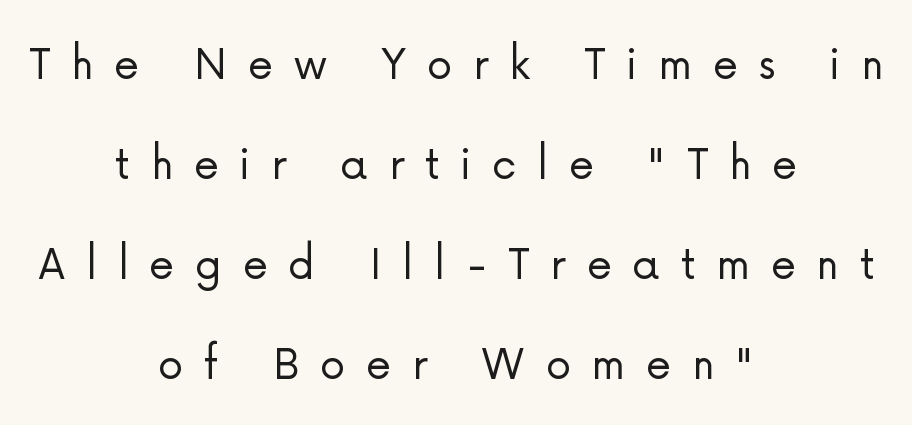
Q: Is the text bold? A: No.
Q: Is the text italic (slanted)? A: No, it is upright.
Q: Is the typeface a serif or a sans-serif typeface? A: Sans-serif.
Q: Is the text underlined? A: No.
Q: How is the paragraph aligned? A: Centered.
Q: Is the spacing between letters normal or unusually wide? A: Unusually wide.
Q: Is the spacing between lines tight, normal or loose? A: Loose.
Q: Width (condensed, normal, or wide)? A: Normal.
Q: Stroke contrast? A: Low.
Q: x-height? A: Medium.
Q: Monospaced? A: No.
